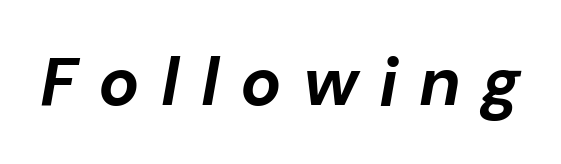
This sample has the flowing, uneven cadence of proportional lettering. The strip under each line holds only bare page. Substantial extra tracking has been applied to these lines. The rendering applies a slant to the glyphs. Each glyph is drawn with heavy, bold strokes.
